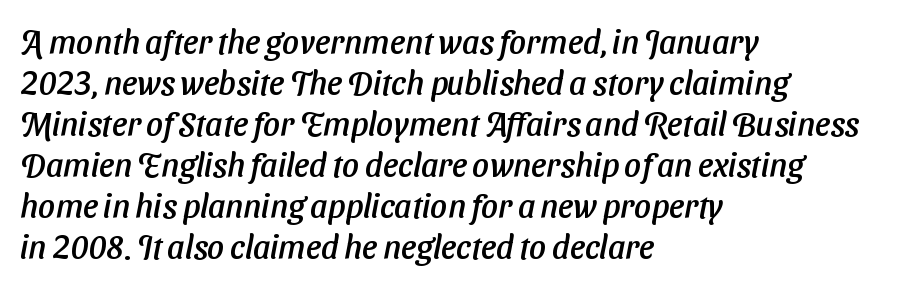
{"serif": "no", "width": "normal", "stroke_contrast": "low", "x_height": "medium", "monospaced": "no", "underline": "no", "align": "left", "line_spacing_ratio": 1.24, "letter_spacing": "normal", "letter_spacing_em": 0.0, "glyph_px": 33}
